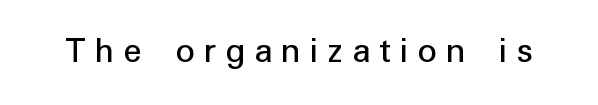
Q: Is the text bold? A: No.
Q: Is the text italic (slanted)? A: No, it is upright.
Q: Is the typeface a serif or a sans-serif typeface? A: Sans-serif.
Q: Is the text underlined? A: No.
Q: Is the spacing between letters normal or unusually wide? A: Unusually wide.
Q: Width (condensed, normal, or wide)? A: Normal.
Q: Stroke contrast? A: Low.
Q: x-height? A: Medium.
Q: Monospaced? A: No.
